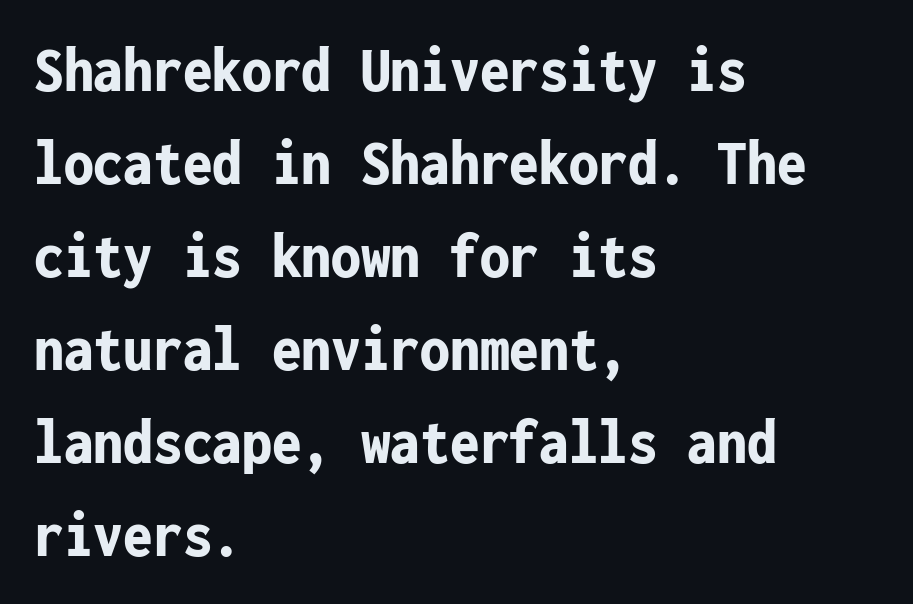
Looks like terminal output: every glyph gets an equal slot. These lines are set flush left with a ragged right edge. Compared with typical body copy, the letter spacing here is the same. How would I describe the line gaps? Plain and ordinary. The font's upright variant was chosen for this text. Font category for this specimen: sans-serif.
